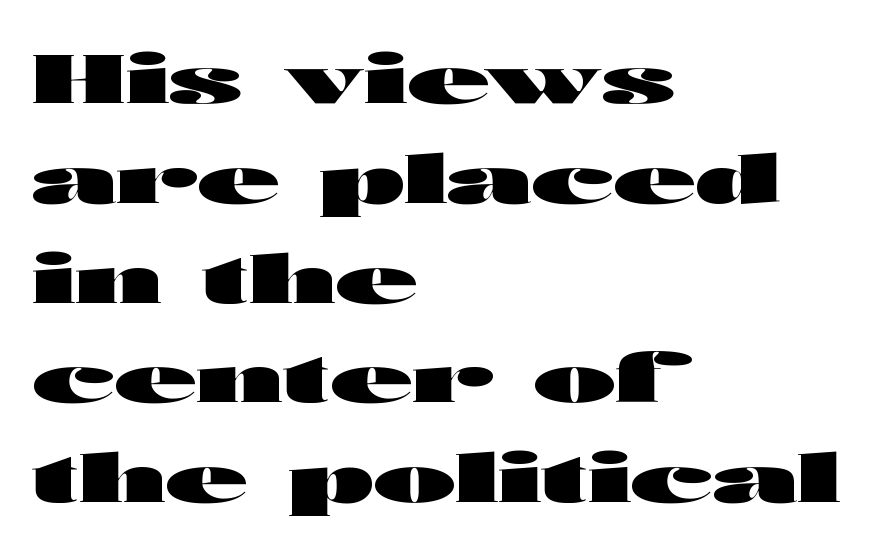
{"serif": "no", "italic": "no", "bold": "yes", "weight": "heavy", "width": "wide", "stroke_contrast": "high", "x_height": "medium", "monospaced": "no", "underline": "no", "align": "left", "line_spacing": "normal", "line_spacing_ratio": 1.49, "letter_spacing": "normal", "letter_spacing_em": 0.0, "glyph_px": 67}
